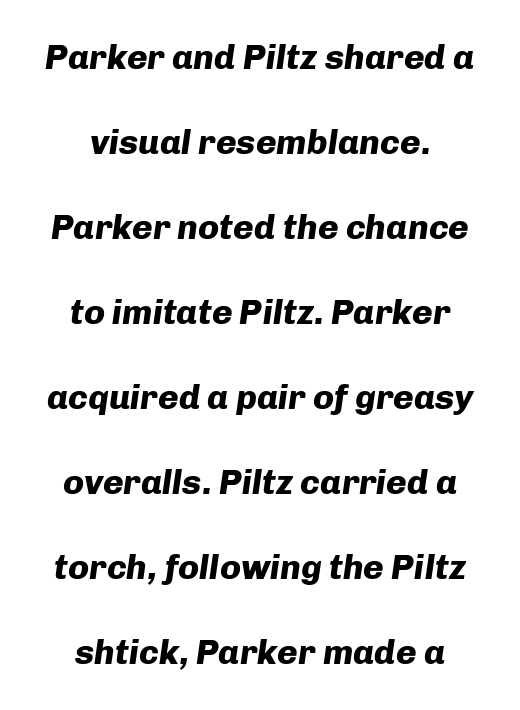
The image shows 35 px heavy type, italic (leaning right); set centered, loose line spacing (2.43x), normal letter spacing, not underlined; low stroke contrast and a medium x-height.
